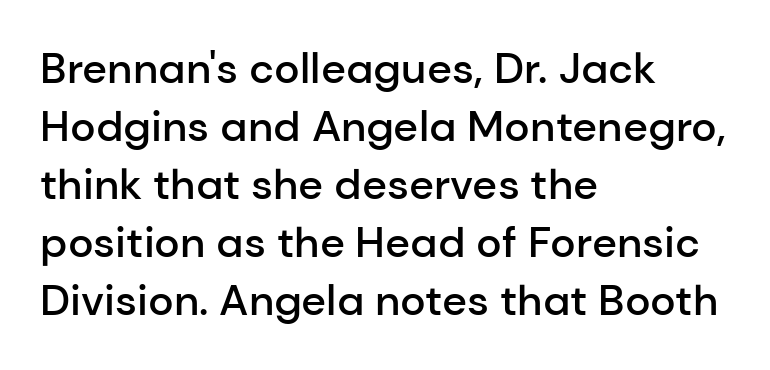
Vertically, the passage feels balanced, rows spaced as you'd expect. What weight is shown? A semibold, between regular and bold. Style check: upright. Every row of glyphs begins at an identical x-position on the left. Think of a printed novel: that variable character pitch is what you see here. There is no visible air inserted between adjacent glyphs.
